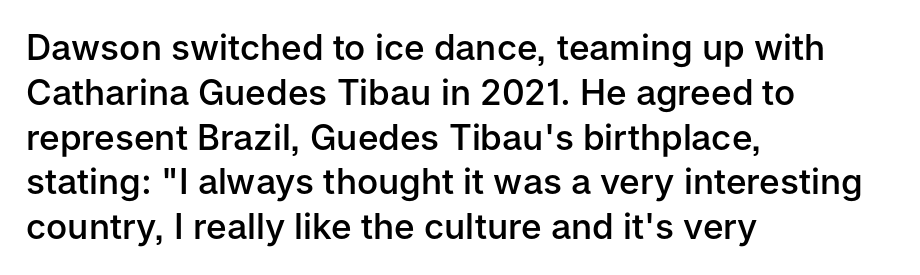
Q: Is the text bold? A: Semi-bold.
Q: Is the text italic (slanted)? A: No, it is upright.
Q: Is the typeface a serif or a sans-serif typeface? A: Sans-serif.
Q: Is the text underlined? A: No.
Q: How is the paragraph aligned? A: Left-aligned.
Q: Is the spacing between letters normal or unusually wide? A: Normal.
Q: Is the spacing between lines tight, normal or loose? A: Normal.
Q: Width (condensed, normal, or wide)? A: Normal.
Q: Stroke contrast? A: Low.
Q: x-height? A: Medium.
Q: Monospaced? A: No.
